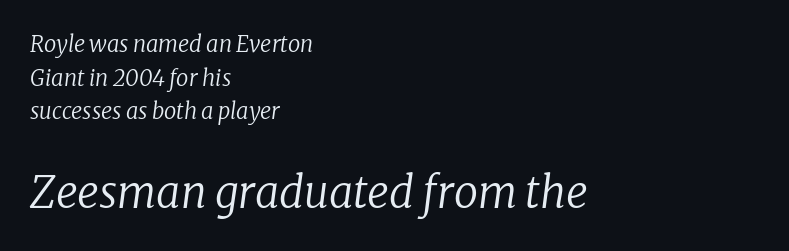
{"serif": "yes", "italic": "yes", "lean": "right", "slant_degrees": 8, "bold": "no", "weight": "regular", "width": "normal", "stroke_contrast": "low", "x_height": "medium", "monospaced": "no", "underline": "no", "align": "left", "line_spacing": "normal", "line_spacing_ratio": 1.53, "letter_spacing": "normal", "letter_spacing_em": 0.0, "larger_block": "second", "size_ratio": 1.95, "glyph_px": 43}
